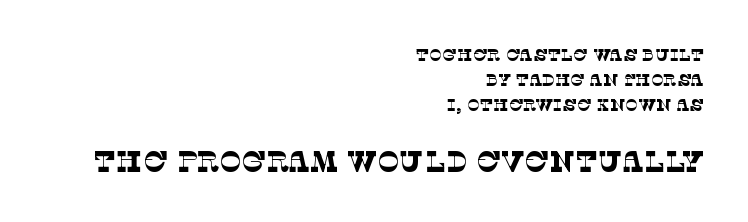
{"serif": "yes", "bold": "no", "weight": "thin", "width": "normal", "stroke_contrast": "low", "x_height": "large", "monospaced": "no", "underline": "no", "align": "right", "line_spacing": "normal", "line_spacing_ratio": 1.48, "letter_spacing": "normal", "letter_spacing_em": 0.0, "larger_block": "second", "size_ratio": 1.71, "glyph_px": 29}
